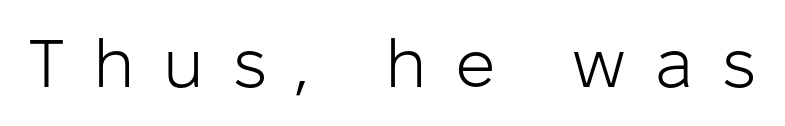
The image shows 67 px light sans-serif type, upright; set unusually wide letter spacing (+0.43 em), not underlined; low stroke contrast and a medium x-height.
